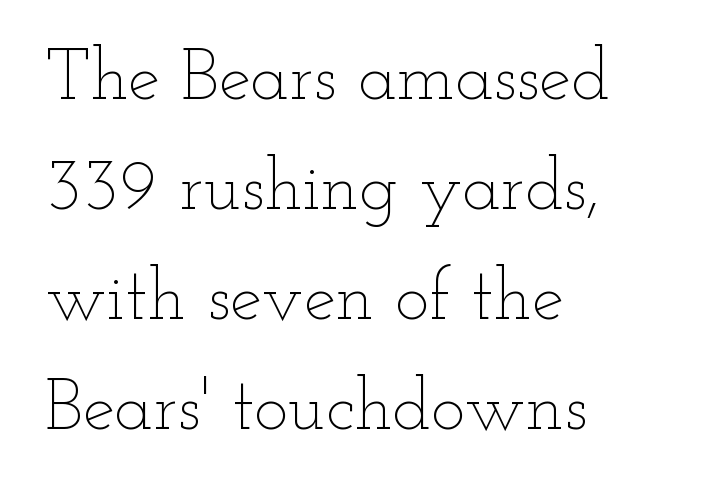
The area under the type is left untouched. The axis of the letterforms is exactly vertical. The rows are spaced the way most documents space them. Inter-character spacing is left at the font's built-in metrics. The letters advance in unequal steps, a hallmark of proportional type. The typesetting does not lean heavy: it is not bold.
